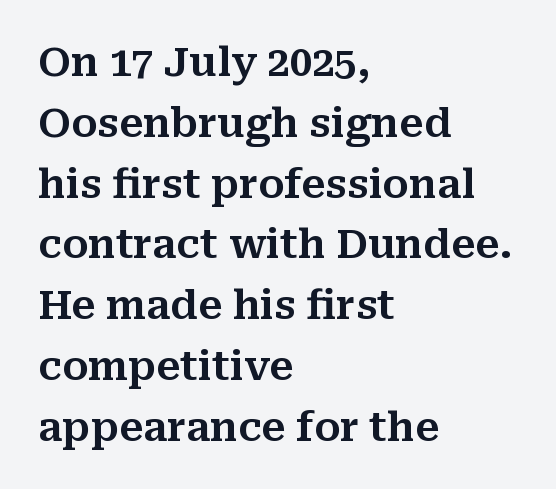
The image shows 40 px serif type, upright; set left-aligned, normal line spacing (1.52x), normal letter spacing, not underlined; medium stroke contrast and a medium x-height.
